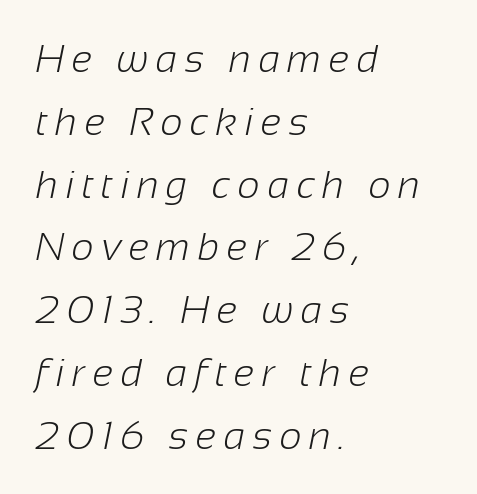
{"serif": "no", "bold": "no", "weight": "light", "width": "normal", "stroke_contrast": "low", "x_height": "medium", "monospaced": "no", "underline": "no", "align": "left", "line_spacing": "normal", "line_spacing_ratio": 1.61, "glyph_px": 39}
